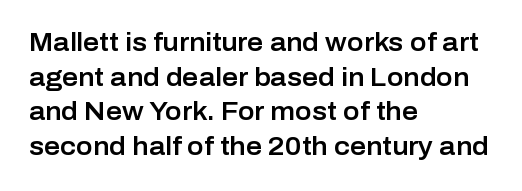
{"italic": "no", "underline": "no", "align": "left", "line_spacing": "normal", "line_spacing_ratio": 1.39, "letter_spacing": "normal", "letter_spacing_em": 0.0, "glyph_px": 25}
